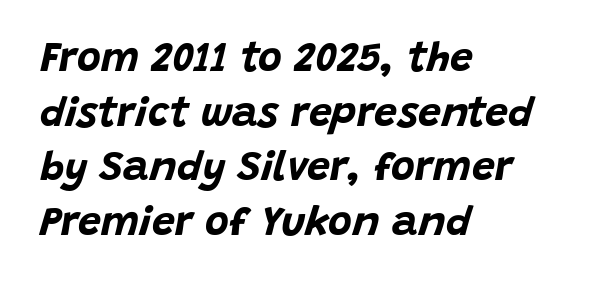
Q: Is the text bold? A: Yes.
Q: Is the text italic (slanted)? A: Yes, it leans right by about 15 degrees.
Q: Is the text underlined? A: No.
Q: How is the paragraph aligned? A: Left-aligned.
Q: Is the spacing between letters normal or unusually wide? A: Normal.
Q: Is the spacing between lines tight, normal or loose? A: Normal.
Q: Width (condensed, normal, or wide)? A: Normal.
Q: Stroke contrast? A: Low.
Q: x-height? A: Large.
Q: Monospaced? A: No.
